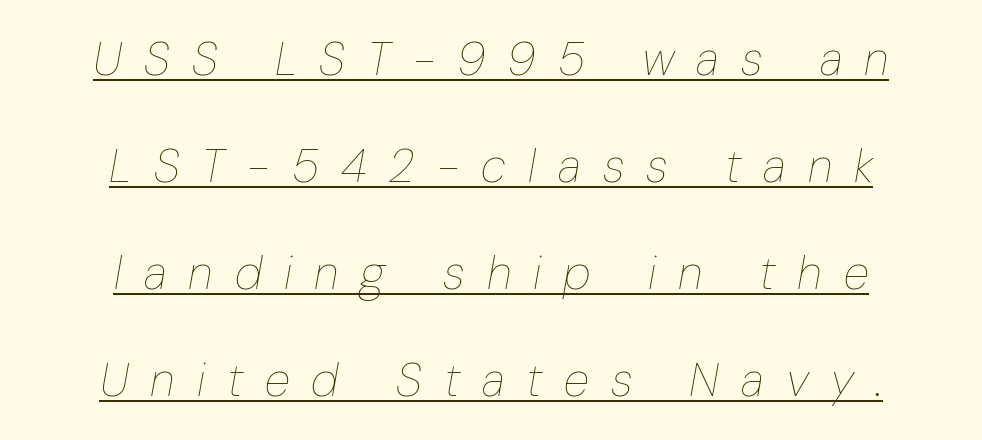
The image shows 47 px thin, condensed type, italic (leaning right); set centered, loose line spacing (2.28x), unusually wide letter spacing (+0.47 em), underlined; low stroke contrast and a medium x-height.
